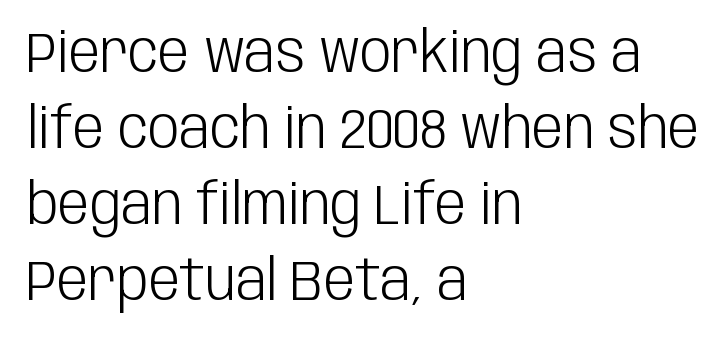
Q: Is the text bold? A: No.
Q: Is the text italic (slanted)? A: No, it is upright.
Q: Is the typeface a serif or a sans-serif typeface? A: Sans-serif.
Q: Is the text underlined? A: No.
Q: How is the paragraph aligned? A: Left-aligned.
Q: Is the spacing between letters normal or unusually wide? A: Normal.
Q: Is the spacing between lines tight, normal or loose? A: Normal.
Q: Width (condensed, normal, or wide)? A: Condensed.
Q: Stroke contrast? A: Low.
Q: x-height? A: Large.
Q: Monospaced? A: No.
